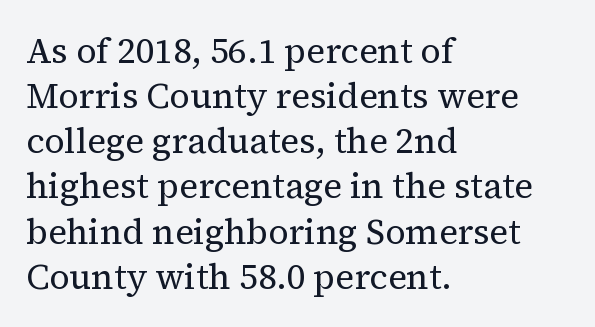
Q: Is the text bold? A: No.
Q: Is the text italic (slanted)? A: No, it is upright.
Q: Is the typeface a serif or a sans-serif typeface? A: Serif.
Q: Is the text underlined? A: No.
Q: How is the paragraph aligned? A: Left-aligned.
Q: Is the spacing between letters normal or unusually wide? A: Normal.
Q: Is the spacing between lines tight, normal or loose? A: Normal.
Q: Width (condensed, normal, or wide)? A: Normal.
Q: Stroke contrast? A: Medium.
Q: x-height? A: Medium.
Q: Monospaced? A: No.
